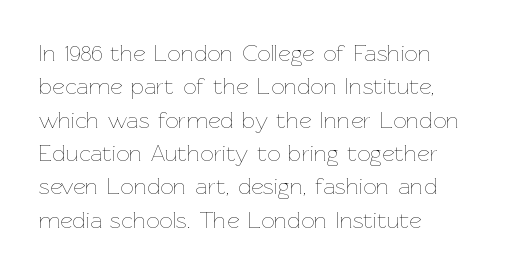
The image shows 24 px text type, upright; set left-aligned, normal line spacing (1.39x), normal letter spacing, not underlined.
